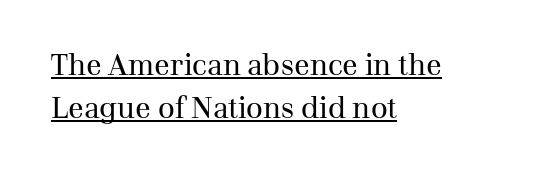
The image shows 29 px regular-weight serif type, upright; set left-aligned, normal line spacing (1.48x), normal letter spacing, underlined; medium stroke contrast and a medium x-height.
